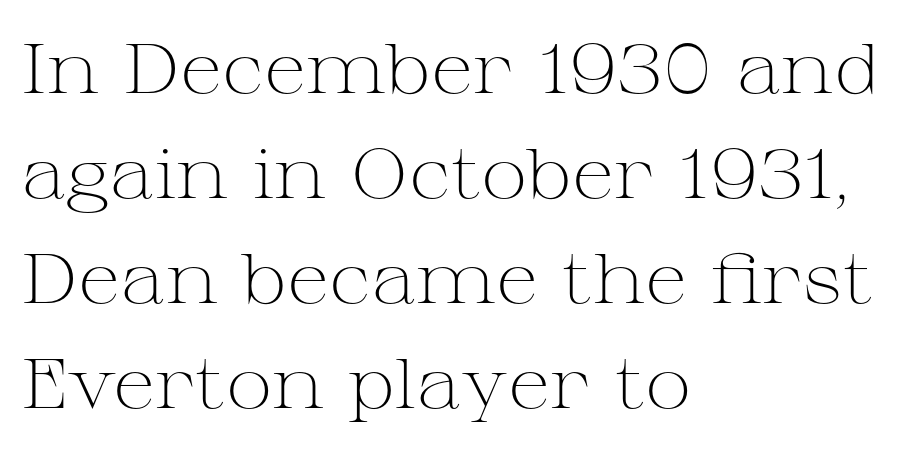
This sample has the flowing, uneven cadence of proportional lettering. This sample uses a serif face. The strokes carry an ordinary text weight at most. The foot of each line stays bare and open. Nothing unusual about the tracking: characters are spaced as the font intends.
